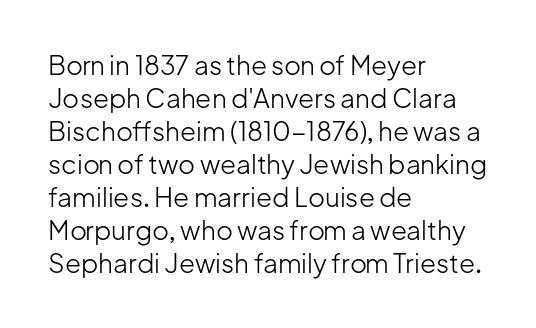
The image shows 26 px text type, upright; set left-aligned, normal line spacing (1.27x), normal letter spacing, not underlined.
